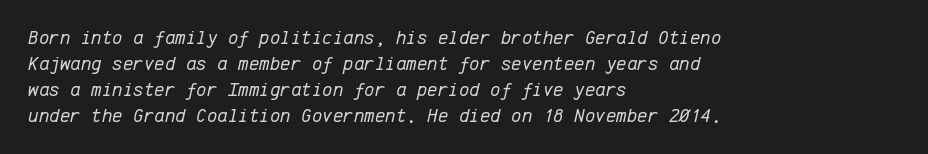
No letter is thick-stroked: the sample isn't bold. Just letters on the line, the space beneath them empty. You could call the tracking neutral — neither tight nor loose. A typesetter would call this leading conventional body-copy spacing.
